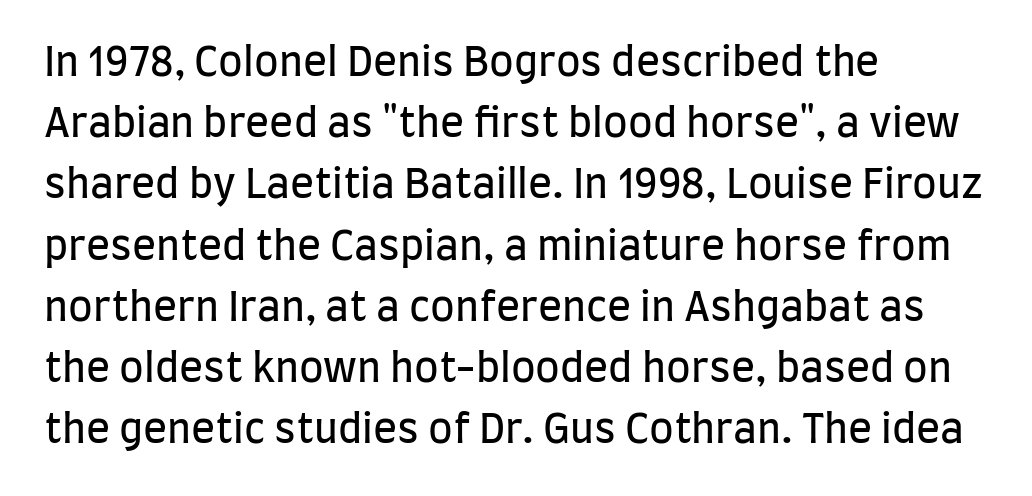
The image shows 40 px regular-weight, condensed sans-serif type, upright; set left-aligned, normal line spacing (1.53x), normal letter spacing, not underlined; low stroke contrast and a large x-height.
